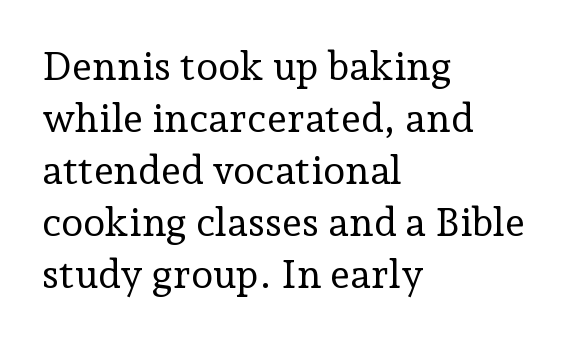
{"serif": "yes", "italic": "no", "bold": "no", "weight": "regular", "width": "normal", "stroke_contrast": "low", "x_height": "medium", "monospaced": "no", "underline": "no", "align": "left", "line_spacing": "normal", "line_spacing_ratio": 1.3, "letter_spacing": "normal", "letter_spacing_em": 0.0, "glyph_px": 40}
